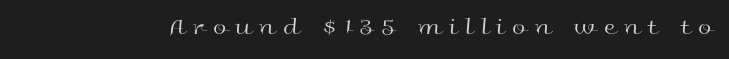
The image shows 24 px text type, upright; set unusually wide letter spacing (+0.34 em), not underlined.
